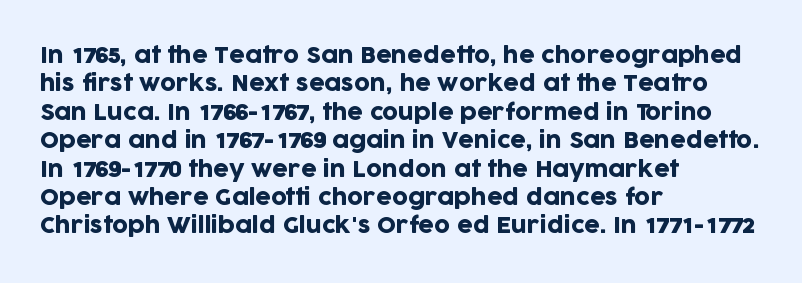
Q: Is the text italic (slanted)? A: No, it is upright.
Q: Is the text underlined? A: No.
Q: How is the paragraph aligned? A: Left-aligned.
Q: Is the spacing between letters normal or unusually wide? A: Normal.
Q: Is the spacing between lines tight, normal or loose? A: Normal.
